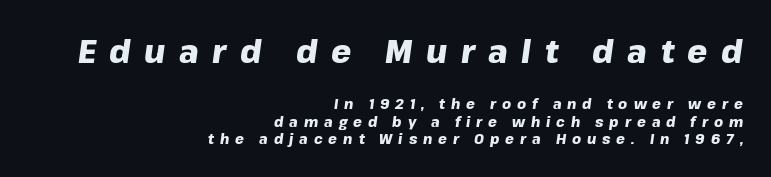
Is the lower block the larger one? No — the upper block carries the bigger type. The line-height multiplier appears to be the usual default. The compositor pushed each line to the right boundary. How are the letters spaced? Widely, with obvious added tracking.
